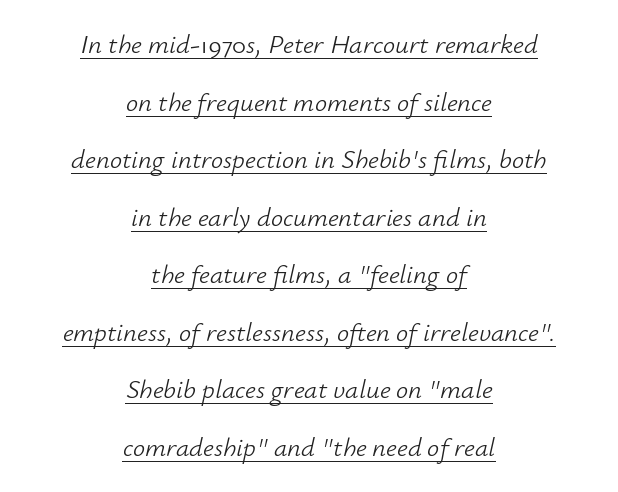
Summary of weight: not heavy and not bold. The specimen reads as italic at a glance. Leading is clearly above the norm, producing a sparse column. Notice how a bar underscores the lettering throughout. This sample is center-justified, so both line endings float freely.
